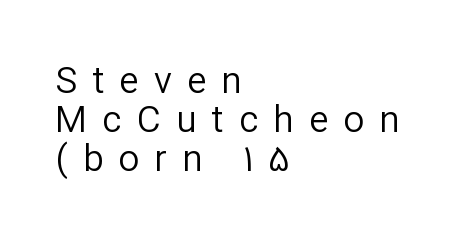
The image shows 37 px regular-weight sans-serif type, upright; set left-aligned, tight line spacing (1.05x), unusually wide letter spacing (+0.41 em), not underlined; low stroke contrast and a medium x-height.
